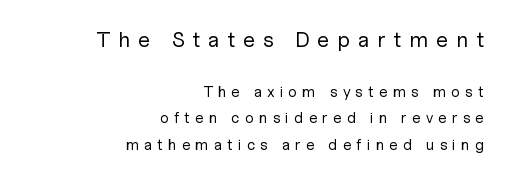
Q: Is the text bold? A: No.
Q: Is the text italic (slanted)? A: No, it is upright.
Q: Is the text underlined? A: No.
Q: How is the paragraph aligned? A: Right-aligned.
Q: Is the spacing between letters normal or unusually wide? A: Unusually wide.
Q: Which block of text is set in a larger size, the first (top) or the second (bottom)? A: The first (top) one.
